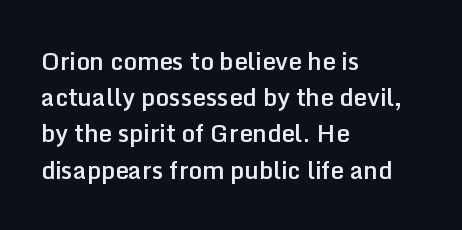
The image shows 24 px text type, upright; set left-aligned, normal line spacing (1.51x), normal letter spacing, not underlined.
